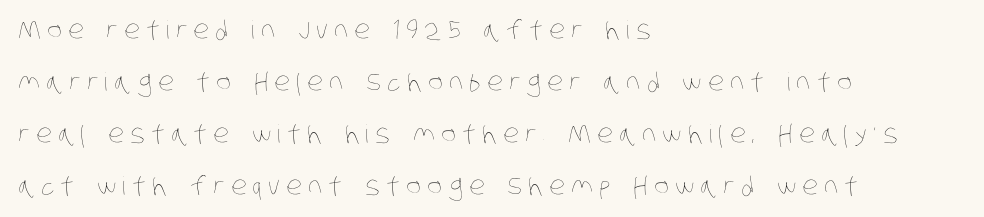
The image shows 25 px text type; set left-aligned, loose line spacing (2.08x), unusually wide letter spacing (+0.25 em), not underlined.
